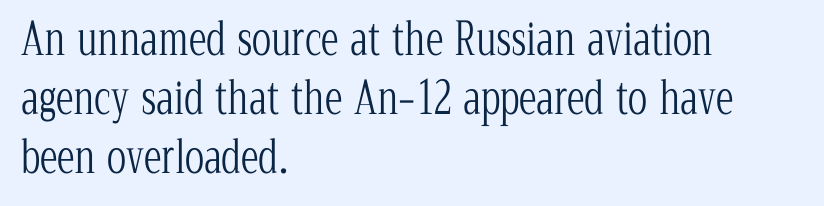
Q: Is the text bold? A: No.
Q: Is the text italic (slanted)? A: No, it is upright.
Q: Is the typeface a serif or a sans-serif typeface? A: Serif.
Q: Is the text underlined? A: No.
Q: How is the paragraph aligned? A: Left-aligned.
Q: Is the spacing between letters normal or unusually wide? A: Normal.
Q: Is the spacing between lines tight, normal or loose? A: Normal.
Q: Width (condensed, normal, or wide)? A: Condensed.
Q: Stroke contrast? A: Low.
Q: x-height? A: Medium.
Q: Monospaced? A: No.
